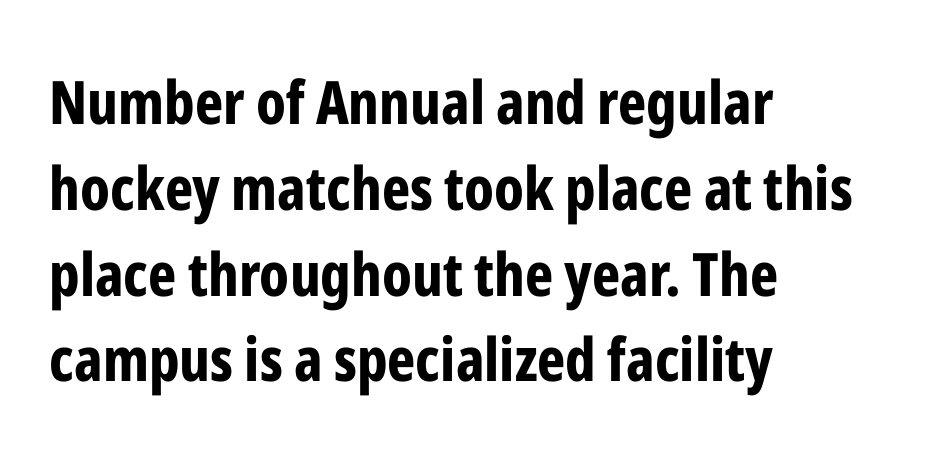
Each word holds together tightly as a unit, with standard inter-letter gaps. The letters are bold, with thick, heavy strokes. Type style note: lacks serifs. Descenders hang freely into open space. The vertical gap from one line to the next is medium. Caption: multi-line text, flush left, ragged right.
